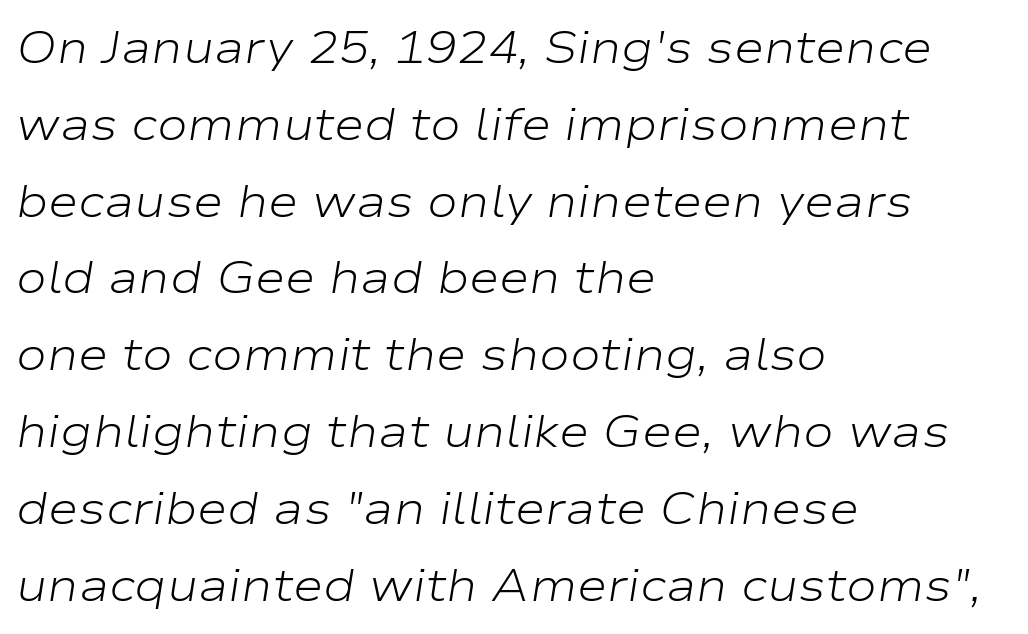
{"italic": "yes", "lean": "right", "slant_degrees": 9, "bold": "no", "weight": "light", "width": "wide", "stroke_contrast": "low", "x_height": "medium", "monospaced": "no", "underline": "no", "align": "left", "line_spacing": "normal", "line_spacing_ratio": 1.67, "letter_spacing": "normal", "letter_spacing_em": 0.0, "glyph_px": 46}
